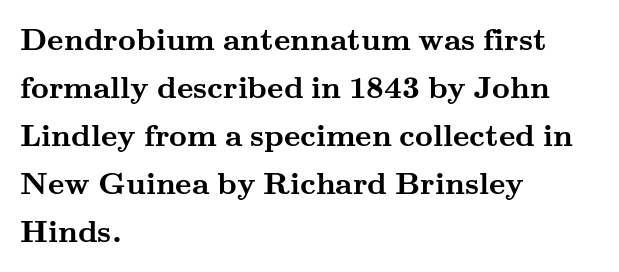
The image shows 31 px semibold, wide serif type, upright; set left-aligned, normal line spacing (1.55x), normal letter spacing, not underlined; medium stroke contrast and a small x-height.
